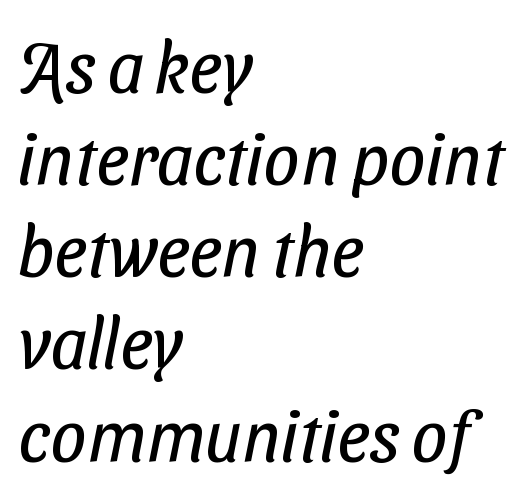
{"serif": "no", "bold": "no", "weight": "regular", "width": "condensed", "stroke_contrast": "low", "x_height": "medium", "monospaced": "no", "underline": "no", "align": "left", "line_spacing": "normal", "line_spacing_ratio": 1.28, "letter_spacing": "normal", "letter_spacing_em": 0.0, "glyph_px": 72}
